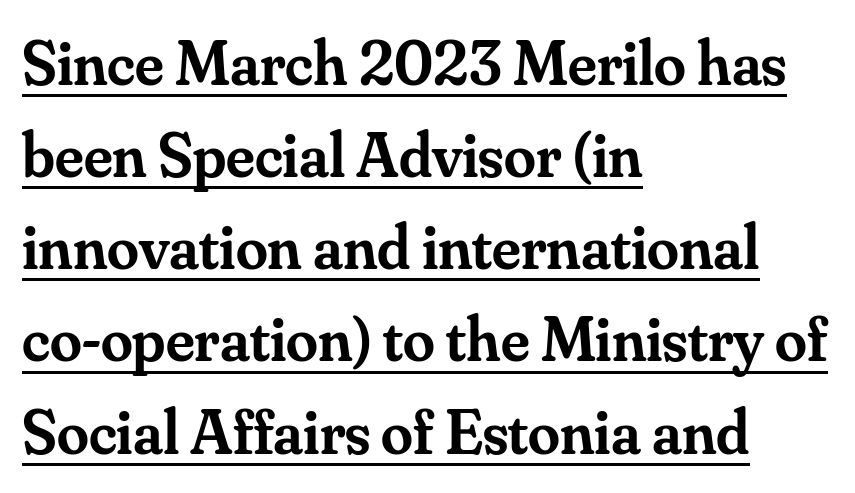
Characters follow at the spacing the type designer built in. These lines were composed using upright roman letters. Has an underline been added? It has. Each line starts at the same left margin while the right side varies.
